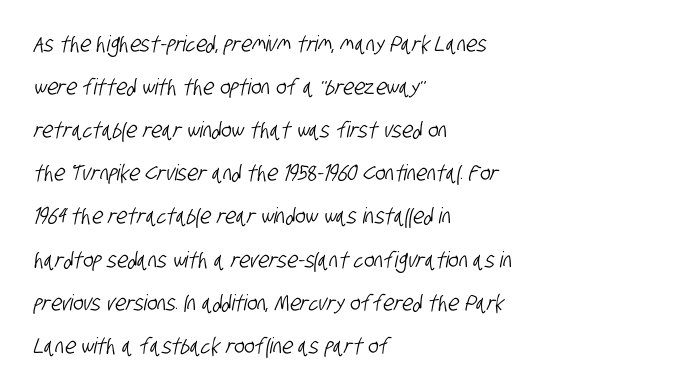
{"underline": "no", "align": "left", "line_spacing": "loose", "line_spacing_ratio": 1.96, "letter_spacing": "normal", "letter_spacing_em": 0.0, "glyph_px": 22}
